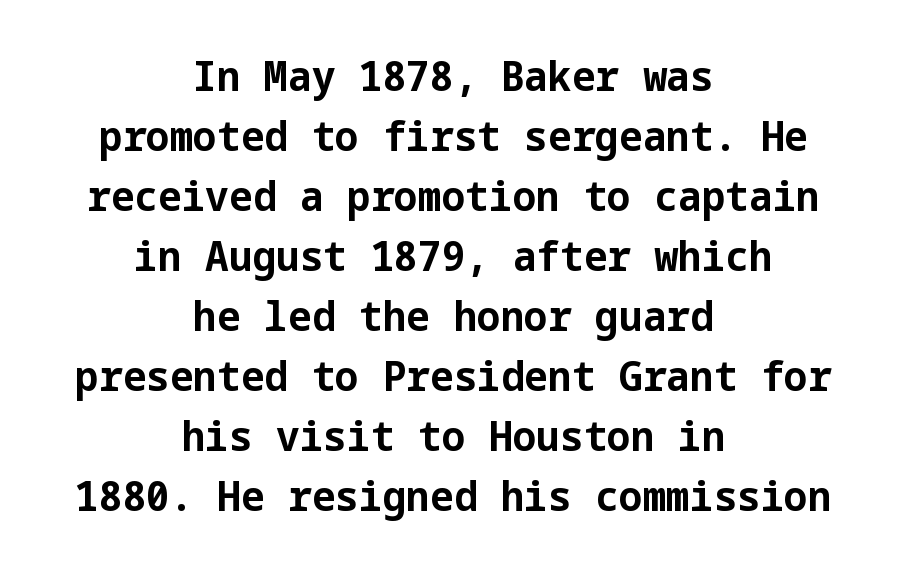
The image shows 42 px bold sans-serif type, upright; set centered, normal line spacing (1.43x), normal letter spacing, not underlined; low stroke contrast and a medium x-height.
